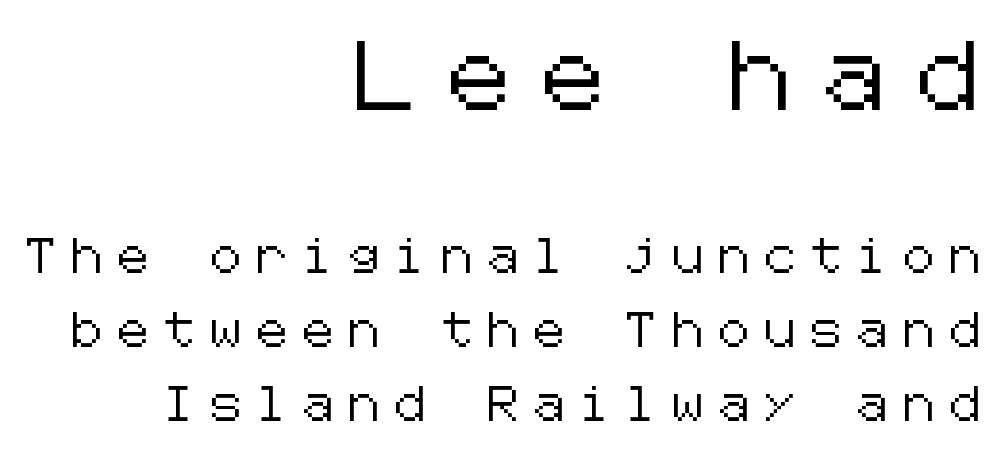
{"serif": "no", "italic": "no", "width": "normal", "stroke_contrast": "low", "x_height": "medium", "underline": "no", "align": "right", "line_spacing": "loose", "line_spacing_ratio": 2.18, "letter_spacing": "wide", "letter_spacing_em": 0.47, "larger_block": "first", "size_ratio": 2.03, "glyph_px": 69}
